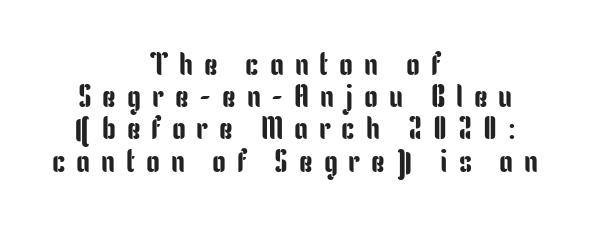
{"serif": "no", "italic": "no", "width": "condensed", "stroke_contrast": "low", "x_height": "medium", "monospaced": "no", "underline": "no", "align": "center", "line_spacing": "tight", "line_spacing_ratio": 1.04, "letter_spacing": "wide", "letter_spacing_em": 0.35, "glyph_px": 31}
